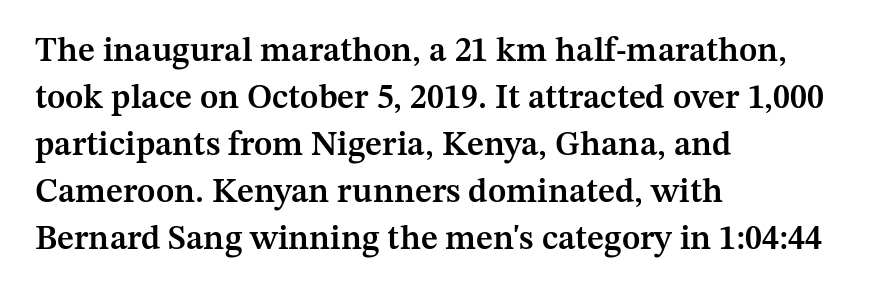
Spacing verdict: proportional, widths tailored to each character. The letters are semibold — heavier than regular but short of a full bold. If you drew a ruler down the left edge, every line would touch it. A clean baseline with only descenders dipping below it.
